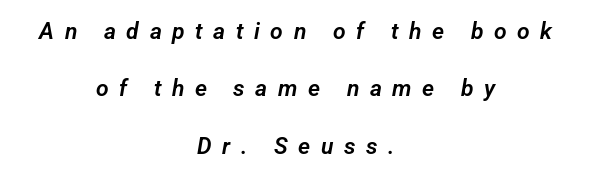
Q: Is the text underlined? A: No.
Q: How is the paragraph aligned? A: Centered.
Q: Is the spacing between letters normal or unusually wide? A: Unusually wide.
Q: Is the spacing between lines tight, normal or loose? A: Loose.
